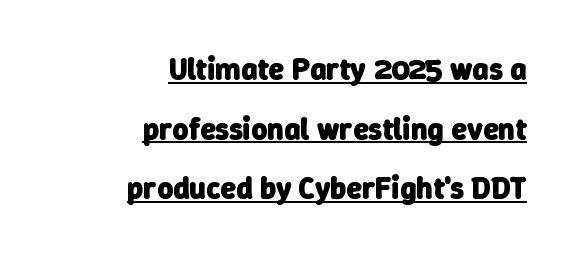
Q: Is the text bold? A: Yes.
Q: Is the typeface a serif or a sans-serif typeface? A: Sans-serif.
Q: Is the text underlined? A: Yes.
Q: How is the paragraph aligned? A: Right-aligned.
Q: Is the spacing between letters normal or unusually wide? A: Normal.
Q: Is the spacing between lines tight, normal or loose? A: Loose.
Q: Width (condensed, normal, or wide)? A: Normal.
Q: Stroke contrast? A: Low.
Q: x-height? A: Medium.
Q: Monospaced? A: No.
